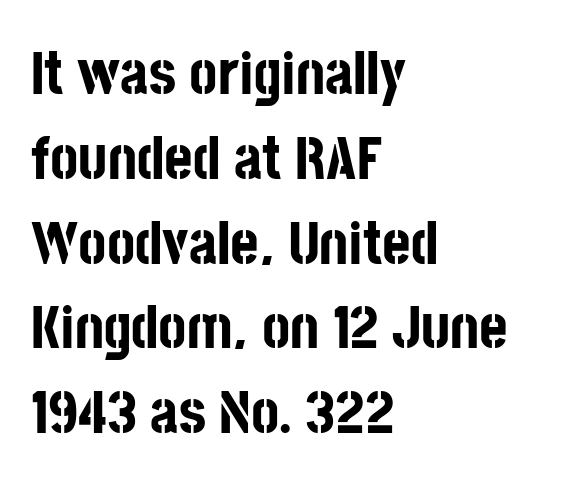
Q: Is the text bold? A: Yes.
Q: Is the text italic (slanted)? A: No, it is upright.
Q: Is the typeface a serif or a sans-serif typeface? A: Sans-serif.
Q: Is the text underlined? A: No.
Q: How is the paragraph aligned? A: Left-aligned.
Q: Is the spacing between letters normal or unusually wide? A: Normal.
Q: Is the spacing between lines tight, normal or loose? A: Normal.
Q: Width (condensed, normal, or wide)? A: Condensed.
Q: Stroke contrast? A: Low.
Q: x-height? A: Large.
Q: Monospaced? A: No.
